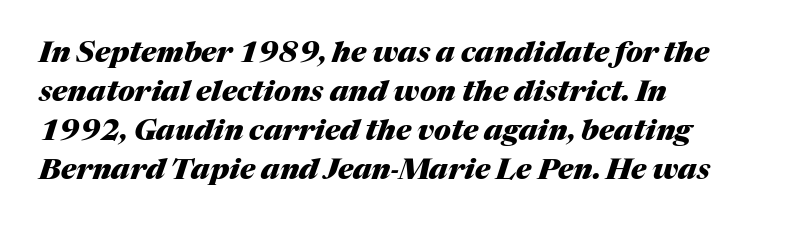
Q: Is the text bold? A: Yes.
Q: Is the text italic (slanted)? A: Yes, it leans right by about 17 degrees.
Q: Is the text underlined? A: No.
Q: How is the paragraph aligned? A: Left-aligned.
Q: Is the spacing between letters normal or unusually wide? A: Normal.
Q: Is the spacing between lines tight, normal or loose? A: Normal.
Q: Width (condensed, normal, or wide)? A: Normal.
Q: Stroke contrast? A: Medium.
Q: x-height? A: Medium.
Q: Monospaced? A: No.
